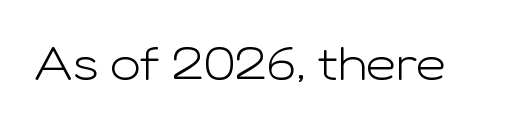
The image shows 46 px light, wide sans-serif type, upright; set normal letter spacing, not underlined; low stroke contrast and a medium x-height.
